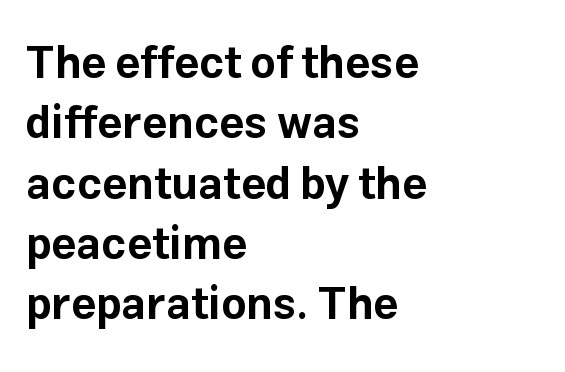
This rendering uses left alignment, leaving the right contour irregular. Each new line begins a customary step beneath the previous one. The gaps between neighbouring characters are ordinary and unremarkable. Lines of text with bare space underneath. Proportional: the letters do not fall into vertical columns. The rendering uses a bold face; every stroke is thick and dark.
